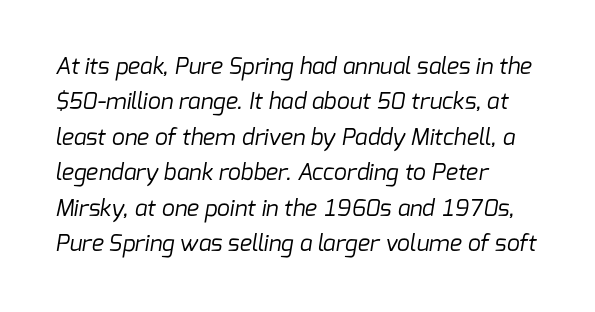
{"bold": "no", "underline": "no", "align": "left", "line_spacing": "normal", "line_spacing_ratio": 1.54, "letter_spacing": "normal", "letter_spacing_em": 0.0, "glyph_px": 23}
